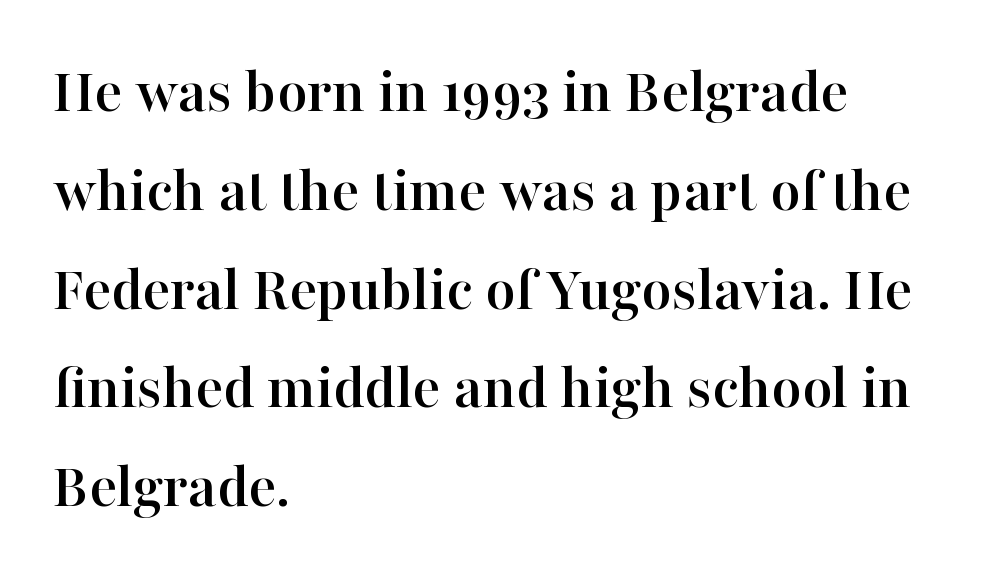
{"serif": "yes", "italic": "no", "width": "normal", "stroke_contrast": "high", "x_height": "medium", "monospaced": "no", "underline": "no", "align": "left", "line_spacing": "normal", "line_spacing_ratio": 1.52, "letter_spacing": "normal", "letter_spacing_em": 0.0, "glyph_px": 65}
